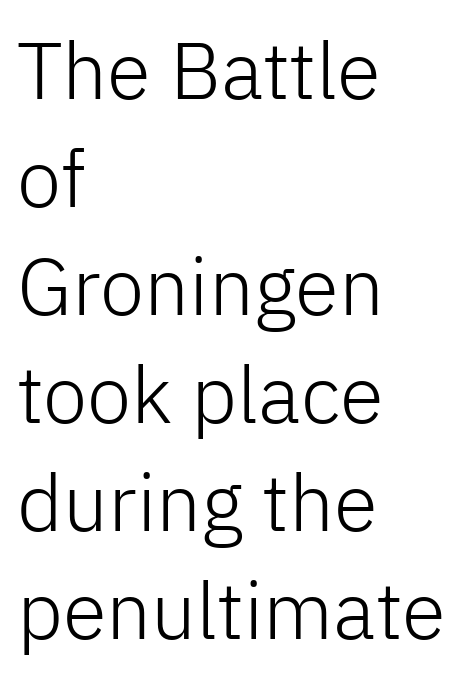
Q: Is the text bold? A: No.
Q: Is the text italic (slanted)? A: No, it is upright.
Q: Is the typeface a serif or a sans-serif typeface? A: Sans-serif.
Q: Is the text underlined? A: No.
Q: How is the paragraph aligned? A: Left-aligned.
Q: Is the spacing between letters normal or unusually wide? A: Normal.
Q: Is the spacing between lines tight, normal or loose? A: Normal.
Q: Width (condensed, normal, or wide)? A: Normal.
Q: Stroke contrast? A: Low.
Q: x-height? A: Medium.
Q: Monospaced? A: No.
